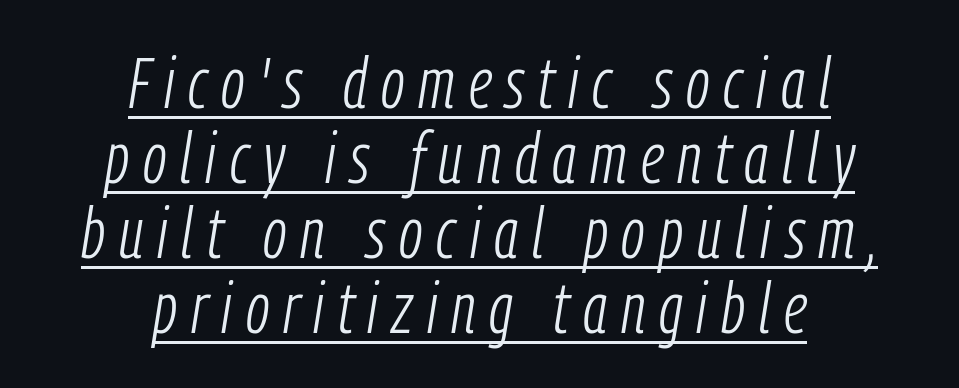
The image shows 72 px light, condensed type, italic (leaning right); set centered, tight line spacing (1.04x), underlined; low stroke contrast and a medium x-height.
